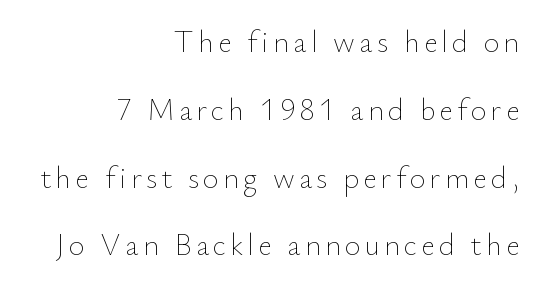
Q: Is the text bold? A: No.
Q: Is the text italic (slanted)? A: No, it is upright.
Q: Is the text underlined? A: No.
Q: How is the paragraph aligned? A: Right-aligned.
Q: Is the spacing between lines tight, normal or loose? A: Loose.
Q: Width (condensed, normal, or wide)? A: Normal.
Q: Stroke contrast? A: Low.
Q: x-height? A: Small.
Q: Monospaced? A: No.
